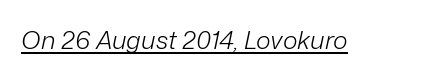
{"italic": "yes", "lean": "right", "slant_degrees": 12, "bold": "no", "underline": "yes", "letter_spacing": "normal", "letter_spacing_em": 0.0, "glyph_px": 25}
